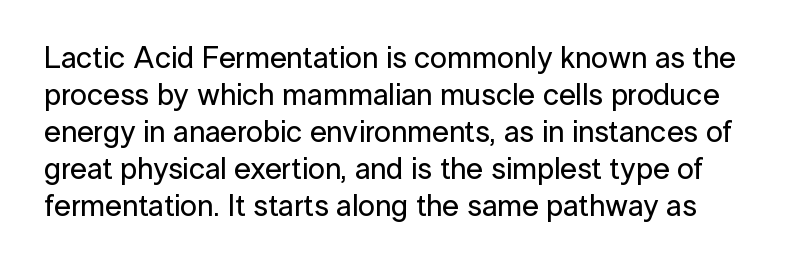
The image shows 30 px sans-serif type, upright; set line spacing 1.23x, normal letter spacing, not underlined; low stroke contrast and a medium x-height.
